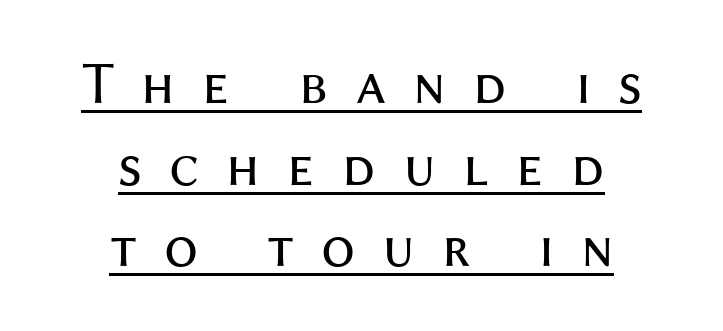
Q: Is the text bold? A: No.
Q: Is the text italic (slanted)? A: No, it is upright.
Q: Is the typeface a serif or a sans-serif typeface? A: Sans-serif.
Q: Is the text underlined? A: Yes.
Q: How is the paragraph aligned? A: Centered.
Q: Is the spacing between letters normal or unusually wide? A: Unusually wide.
Q: Is the spacing between lines tight, normal or loose? A: Normal.
Q: Width (condensed, normal, or wide)? A: Normal.
Q: Stroke contrast? A: Medium.
Q: x-height? A: Medium.
Q: Monospaced? A: No.
